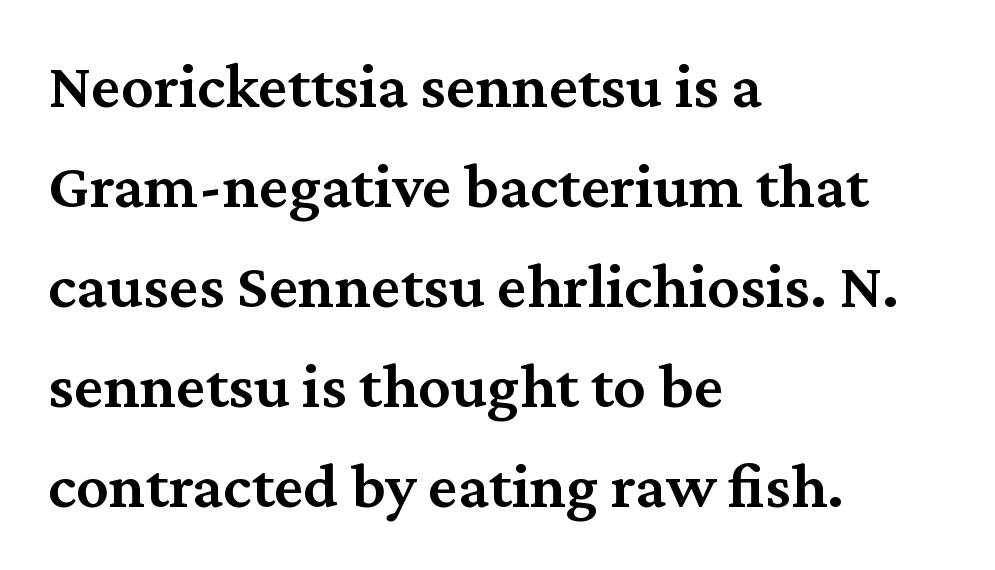
The image shows 65 px semibold serif type, upright; set left-aligned, normal line spacing (1.54x), normal letter spacing, not underlined; medium stroke contrast and a medium x-height.
